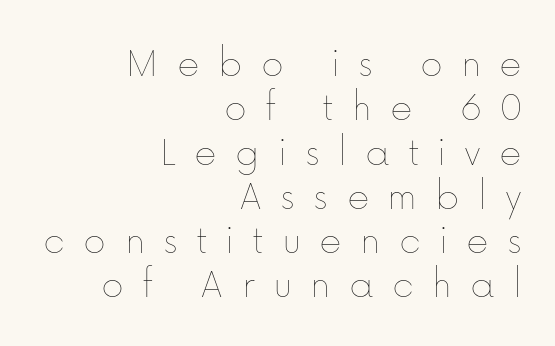
The image shows 43 px thin type, upright; set right-aligned, tight line spacing (1.03x), unusually wide letter spacing (+0.42 em), not underlined; low stroke contrast and a medium x-height.
